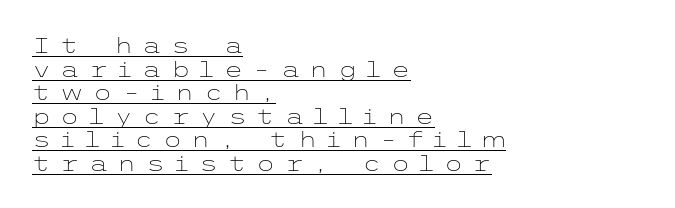
Q: Is the text bold? A: No.
Q: Is the text italic (slanted)? A: No, it is upright.
Q: Is the text underlined? A: Yes.
Q: How is the paragraph aligned? A: Left-aligned.
Q: Is the spacing between letters normal or unusually wide? A: Unusually wide.
Q: Is the spacing between lines tight, normal or loose? A: Tight.
